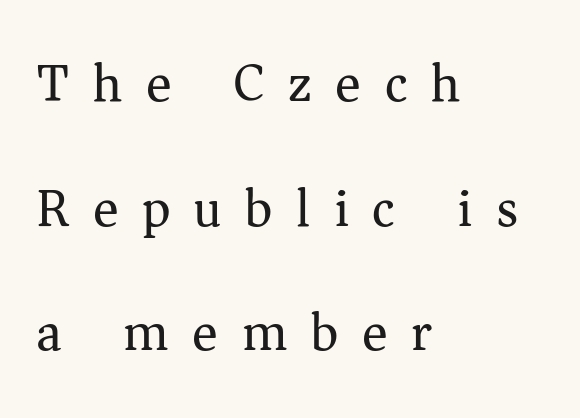
Weight class: somewhere from thin through regular. Interline gaps are noticeably wide in this sample. Ordinary non-slanted type is in use. Bare-footed words on every line. The passage shown is typed in a proportional face where columns would drift.
